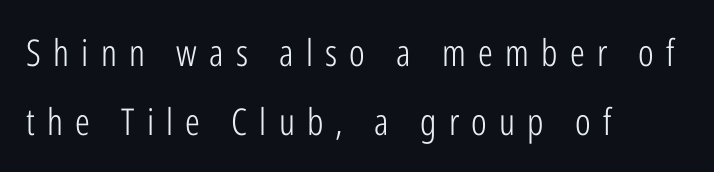
{"serif": "no", "italic": "no", "bold": "no", "weight": "light", "width": "condensed", "stroke_contrast": "low", "x_height": "medium", "monospaced": "no", "underline": "no", "align": "left", "line_spacing_ratio": 1.86, "letter_spacing": "wide", "letter_spacing_em": 0.33, "glyph_px": 37}
